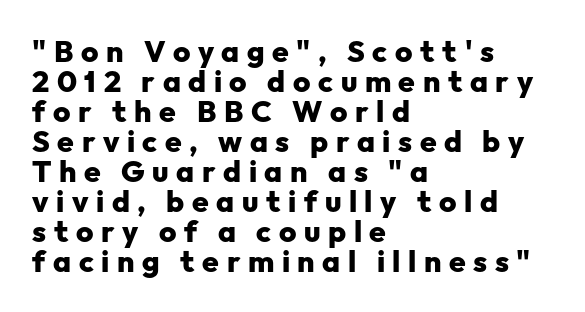
Q: Is the text bold? A: Yes.
Q: Is the text italic (slanted)? A: No, it is upright.
Q: Is the typeface a serif or a sans-serif typeface? A: Sans-serif.
Q: Is the text underlined? A: No.
Q: How is the paragraph aligned? A: Left-aligned.
Q: Is the spacing between letters normal or unusually wide? A: Unusually wide.
Q: Is the spacing between lines tight, normal or loose? A: Tight.
Q: Width (condensed, normal, or wide)? A: Normal.
Q: Stroke contrast? A: Low.
Q: x-height? A: Medium.
Q: Monospaced? A: No.
